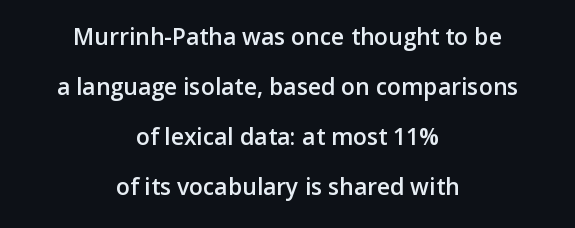
Q: Is the text bold? A: Semi-bold.
Q: Is the text italic (slanted)? A: No, it is upright.
Q: Is the text underlined? A: No.
Q: How is the paragraph aligned? A: Centered.
Q: Is the spacing between letters normal or unusually wide? A: Normal.
Q: Is the spacing between lines tight, normal or loose? A: Loose.
